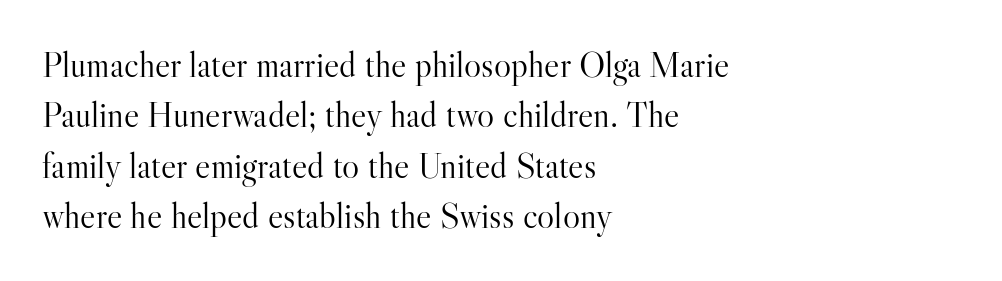
Letters have the restrained weight of plain body copy at most. Nope, not italic — everything's standing straight. Spacing verdict: proportional, widths tailored to each character. Line starts are locked; line ends wander. Descenders hang freely into open space. These lines are composed in type with serifs.
